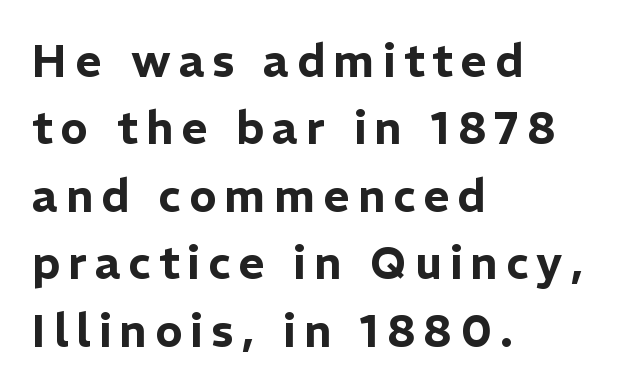
Q: Is the text italic (slanted)? A: No, it is upright.
Q: Is the typeface a serif or a sans-serif typeface? A: Sans-serif.
Q: Is the text underlined? A: No.
Q: How is the paragraph aligned? A: Left-aligned.
Q: Is the spacing between lines tight, normal or loose? A: Normal.
Q: Width (condensed, normal, or wide)? A: Normal.
Q: Stroke contrast? A: Low.
Q: x-height? A: Medium.
Q: Monospaced? A: No.
